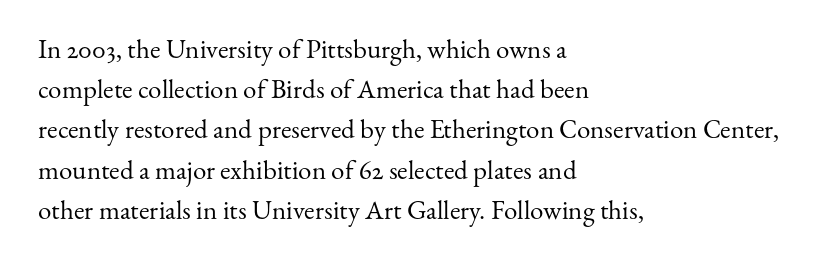
{"italic": "no", "bold": "no", "underline": "no", "align": "left", "line_spacing": "normal", "line_spacing_ratio": 1.49, "letter_spacing": "normal", "letter_spacing_em": 0.0, "glyph_px": 27}
